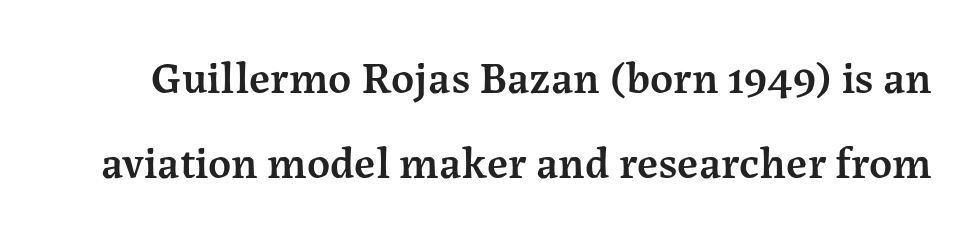
Each glyph is drawn with semibold strokes, heavier than normal yet not fully bold. Tracking here is standard; glyphs follow each other at the usual distance. A serif font was chosen for this passage. This is roman type, the default non-slanted kind. Only glyphs here, with clear space below each row.
